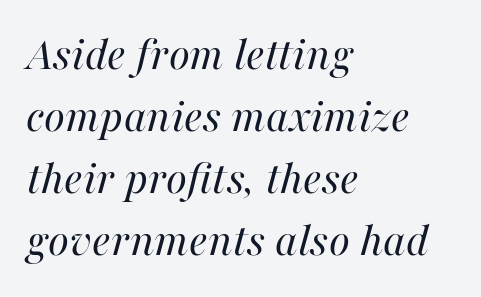
{"italic": "yes", "lean": "right", "slant_degrees": 16, "bold": "no", "weight": "regular", "width": "normal", "stroke_contrast": "high", "x_height": "medium", "monospaced": "no", "underline": "no", "align": "left", "line_spacing": "normal", "line_spacing_ratio": 1.29, "letter_spacing": "normal", "letter_spacing_em": 0.0, "glyph_px": 48}
